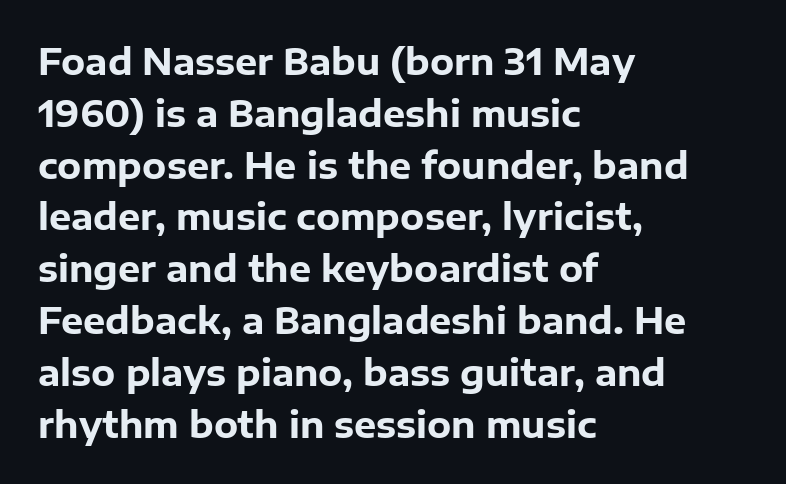
If you drew a ruler down the left edge, every line would touch it. A full-strength bold gives these letters their thick strokes. These lines are composed in type without serifs. Just letters on the line, the space beneath them empty. Leading: standard. Caption: standard tracking, unaltered.
